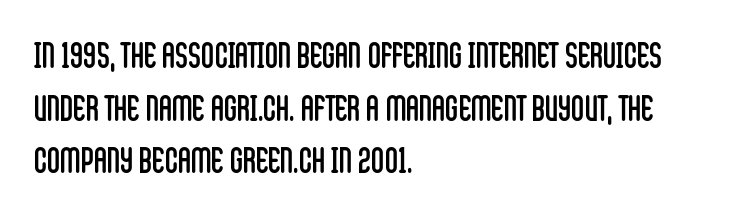
{"serif": "no", "italic": "no", "bold": "no", "weight": "regular", "width": "condensed", "stroke_contrast": "low", "x_height": "large", "monospaced": "no", "underline": "no", "align": "left", "line_spacing": "normal", "line_spacing_ratio": 1.46, "letter_spacing": "normal", "letter_spacing_em": 0.0, "glyph_px": 36}
